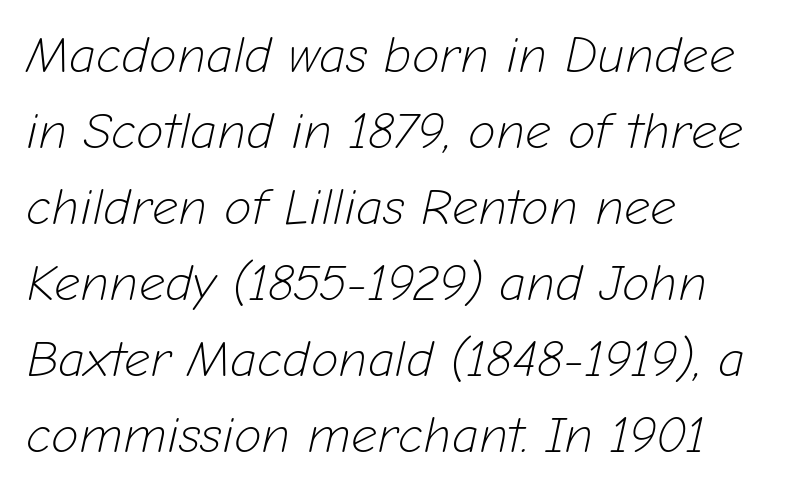
The image shows 51 px light type, italic (leaning right); set left-aligned, normal line spacing (1.49x), normal letter spacing, not underlined; low stroke contrast and a medium x-height.
